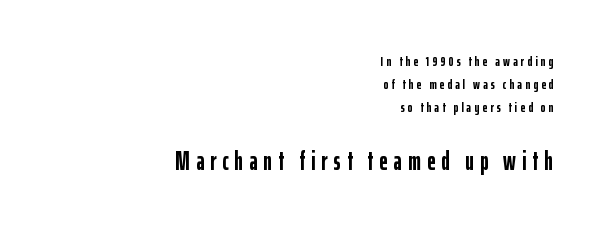
Q: Is the text bold? A: Yes.
Q: Is the text italic (slanted)? A: No, it is upright.
Q: Is the text underlined? A: No.
Q: How is the paragraph aligned? A: Right-aligned.
Q: Is the spacing between letters normal or unusually wide? A: Unusually wide.
Q: Is the spacing between lines tight, normal or loose? A: Normal.
Q: Which block of text is set in a larger size, the first (top) or the second (bottom)? A: The second (bottom) one.
